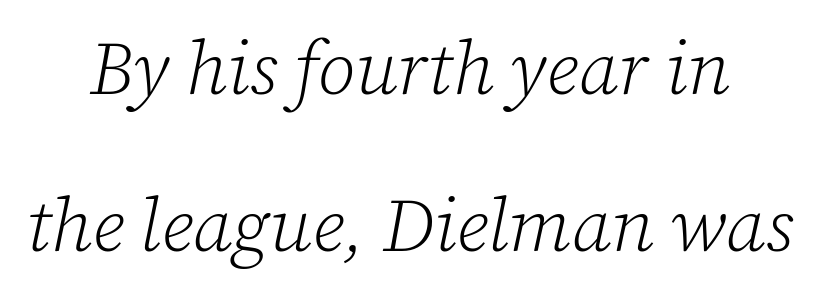
Emphasis-style slanted type is in use. What stands out about the letter spacing? Nothing — it is the standard amount. Think standard paragraph weight, or any step lighter than that. Has an underline been added? It has not. Old-style or modern, the face here clearly has serifs.
